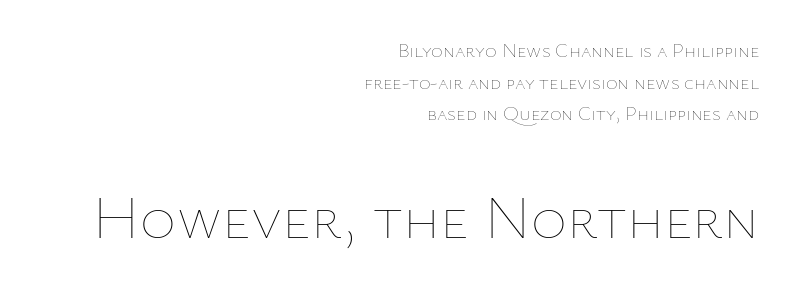
Q: Is the text bold? A: No.
Q: Is the text italic (slanted)? A: No, it is upright.
Q: Is the text underlined? A: No.
Q: How is the paragraph aligned? A: Right-aligned.
Q: Is the spacing between letters normal or unusually wide? A: Normal.
Q: Is the spacing between lines tight, normal or loose? A: Normal.
Q: Which block of text is set in a larger size, the first (top) or the second (bottom)? A: The second (bottom) one.
Q: Width (condensed, normal, or wide)? A: Normal.
Q: Stroke contrast? A: Low.
Q: x-height? A: Medium.
Q: Monospaced? A: No.
